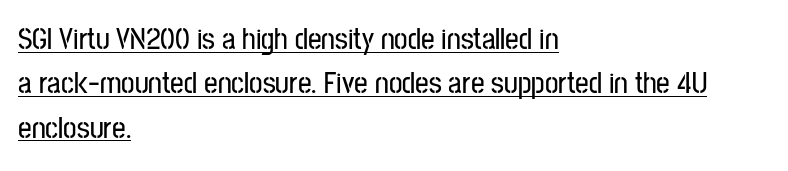
Characters remain perfectly vertical along every line. Think of a printed novel: that variable character pitch is what you see here. Whoever set this chose a conventional vertical rhythm. The text was rendered using a sans face with plain stroke endings. The string is rendered with underlining switched on.
